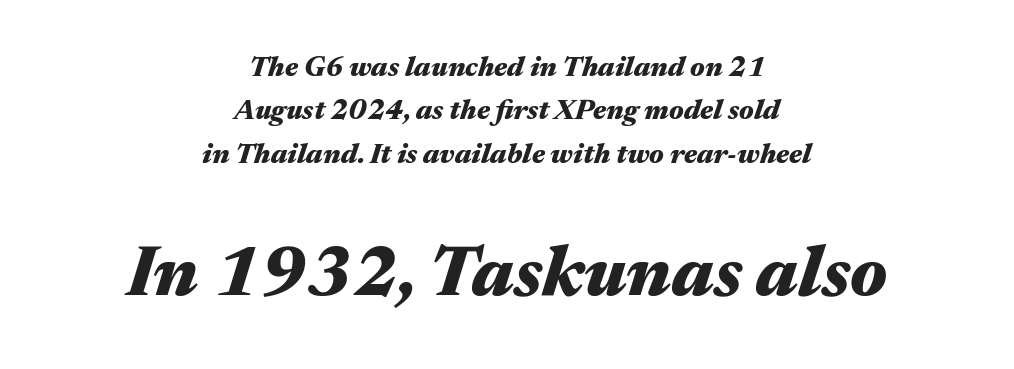
{"italic": "yes", "lean": "right", "slant_degrees": 17, "bold": "yes", "weight": "heavy", "width": "wide", "stroke_contrast": "medium", "x_height": "medium", "monospaced": "no", "underline": "no", "align": "center", "line_spacing": "normal", "line_spacing_ratio": 1.55, "letter_spacing": "normal", "letter_spacing_em": 0.0, "larger_block": "second", "size_ratio": 2.54, "glyph_px": 71}
